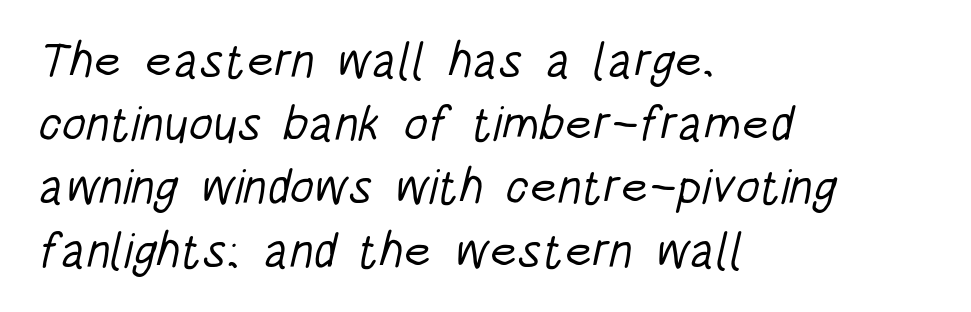
{"serif": "no", "bold": "no", "weight": "light", "width": "condensed", "stroke_contrast": "low", "x_height": "large", "monospaced": "no", "underline": "no", "align": "left", "line_spacing": "normal", "line_spacing_ratio": 1.29, "letter_spacing": "normal", "letter_spacing_em": 0.0, "glyph_px": 49}
